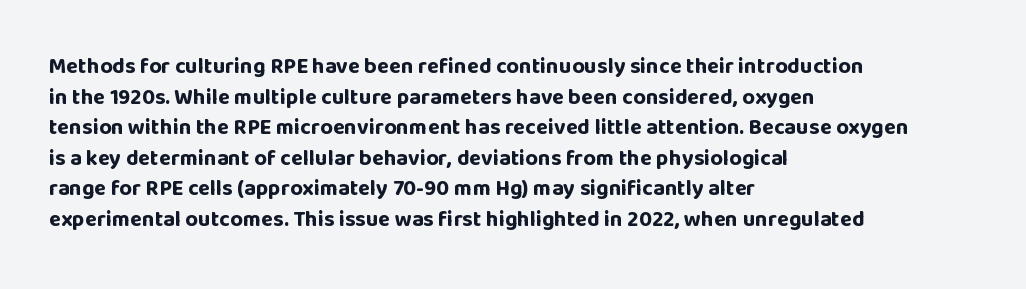
Q: Is the text bold? A: Yes.
Q: Is the text italic (slanted)? A: No, it is upright.
Q: Is the text underlined? A: No.
Q: How is the paragraph aligned? A: Left-aligned.
Q: Is the spacing between letters normal or unusually wide? A: Normal.
Q: Is the spacing between lines tight, normal or loose? A: Normal.
